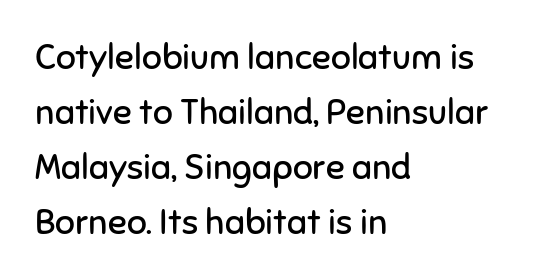
Is this a fixed-width face? No — the glyphs have proportional, varying widths. The ragged edge is on the right, which tells us the setting is flush left. This reads as an unemphasized weight, regular at the heaviest. The typeface chosen for these lines omits serifs.
